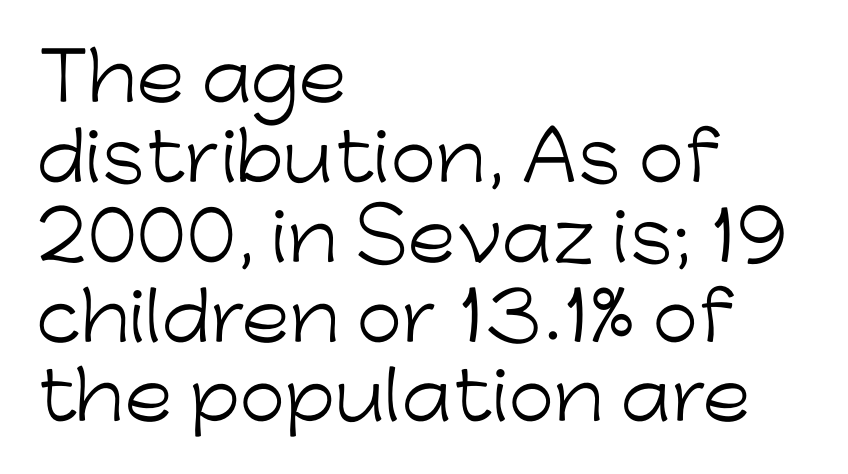
The typography opts for an upright posture over an oblique one. The lines in this sample share a left origin and differ only in where they stop. Think of a printed novel: that variable character pitch is what you see here. No extra tracking has been applied to these lines. The passage shown is not underscored anywhere. Are there feet on the stems? There aren't — it's a sans.
